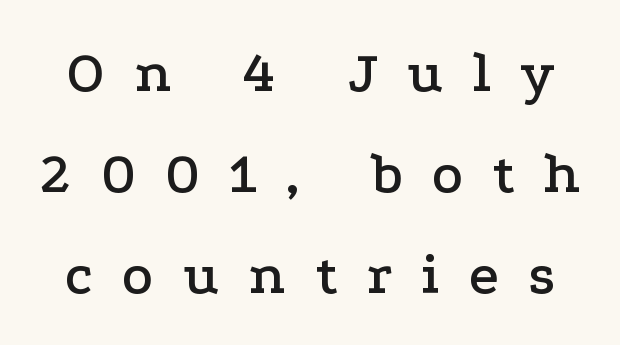
{"serif": "yes", "italic": "no", "width": "wide", "stroke_contrast": "low", "x_height": "medium", "monospaced": "no", "underline": "no", "line_spacing_ratio": 1.74, "letter_spacing": "wide", "letter_spacing_em": 0.5, "glyph_px": 58}
